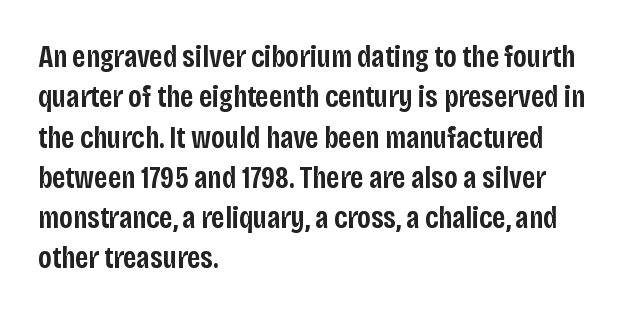
The image shows 31 px semibold, condensed sans-serif type, upright; set left-aligned, normal line spacing (1.3x), normal letter spacing, not underlined; low stroke contrast and a large x-height.
